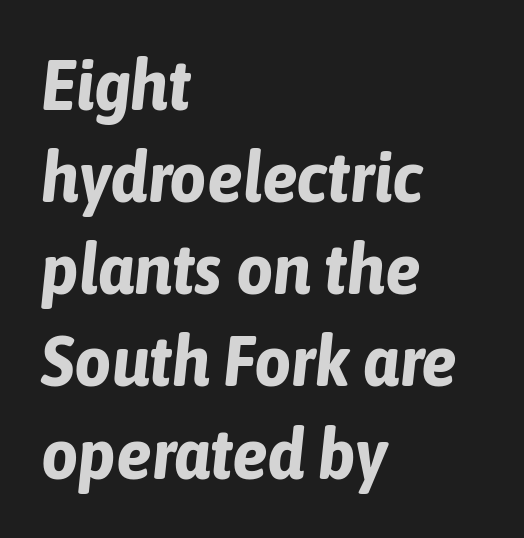
{"italic": "yes", "lean": "right", "slant_degrees": 6, "bold": "yes", "weight": "bold", "width": "condensed", "stroke_contrast": "low", "x_height": "medium", "monospaced": "no", "underline": "no", "align": "left", "line_spacing": "normal", "line_spacing_ratio": 1.28, "letter_spacing": "normal", "letter_spacing_em": 0.0, "glyph_px": 72}
